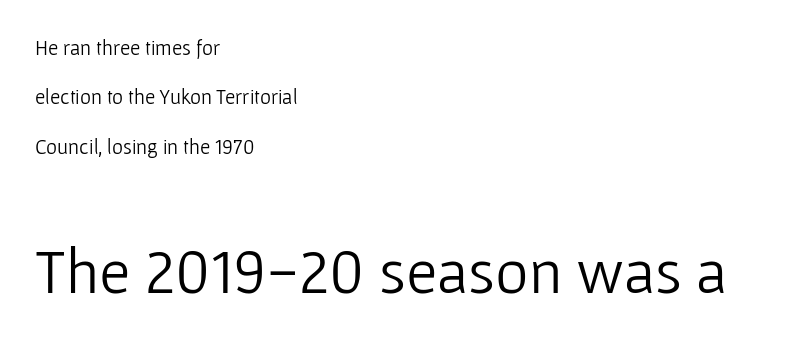
Q: Is the text bold? A: No.
Q: Is the text italic (slanted)? A: No, it is upright.
Q: Is the typeface a serif or a sans-serif typeface? A: Sans-serif.
Q: Is the text underlined? A: No.
Q: How is the paragraph aligned? A: Left-aligned.
Q: Is the spacing between letters normal or unusually wide? A: Normal.
Q: Is the spacing between lines tight, normal or loose? A: Loose.
Q: Which block of text is set in a larger size, the first (top) or the second (bottom)? A: The second (bottom) one.
Q: Width (condensed, normal, or wide)? A: Normal.
Q: Stroke contrast? A: Low.
Q: x-height? A: Medium.
Q: Monospaced? A: No.
